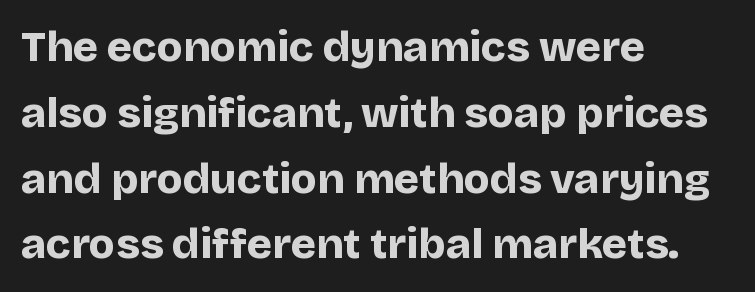
The image shows 43 px bold sans-serif type, upright; set left-aligned, normal line spacing (1.53x), normal letter spacing, not underlined; low stroke contrast and a large x-height.
